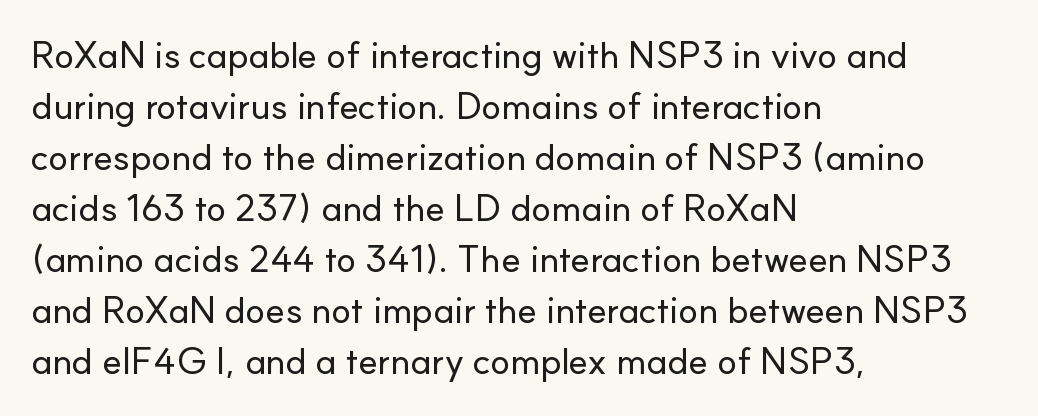
Q: Is the text italic (slanted)? A: No, it is upright.
Q: Is the typeface a serif or a sans-serif typeface? A: Sans-serif.
Q: Is the text underlined? A: No.
Q: How is the paragraph aligned? A: Left-aligned.
Q: Is the spacing between letters normal or unusually wide? A: Normal.
Q: Is the spacing between lines tight, normal or loose? A: Normal.
Q: Width (condensed, normal, or wide)? A: Normal.
Q: Stroke contrast? A: Low.
Q: x-height? A: Small.
Q: Monospaced? A: No.
